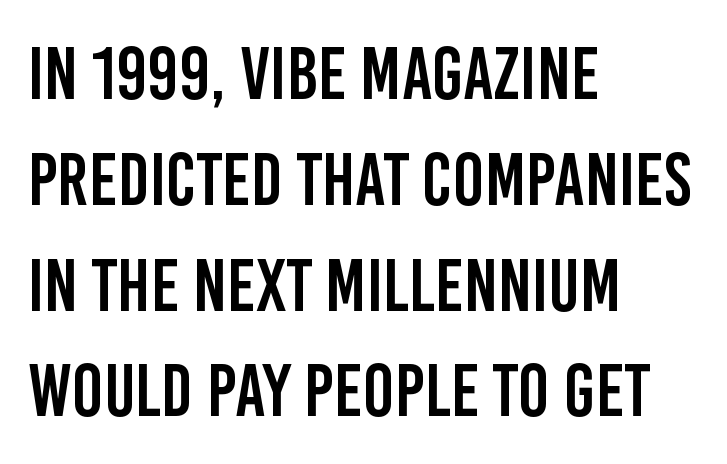
{"serif": "no", "italic": "no", "width": "condensed", "stroke_contrast": "low", "x_height": "large", "monospaced": "no", "underline": "no", "align": "left", "line_spacing": "normal", "line_spacing_ratio": 1.43, "letter_spacing": "normal", "letter_spacing_em": 0.0, "glyph_px": 74}
